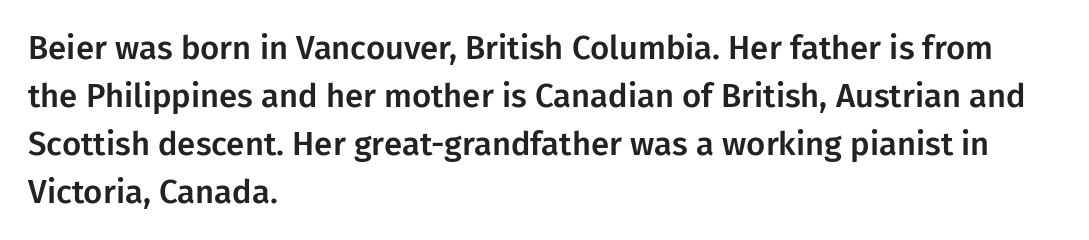
The image shows 33 px sans-serif type, upright; set left-aligned, normal line spacing (1.45x), normal letter spacing, not underlined; low stroke contrast and a medium x-height.
